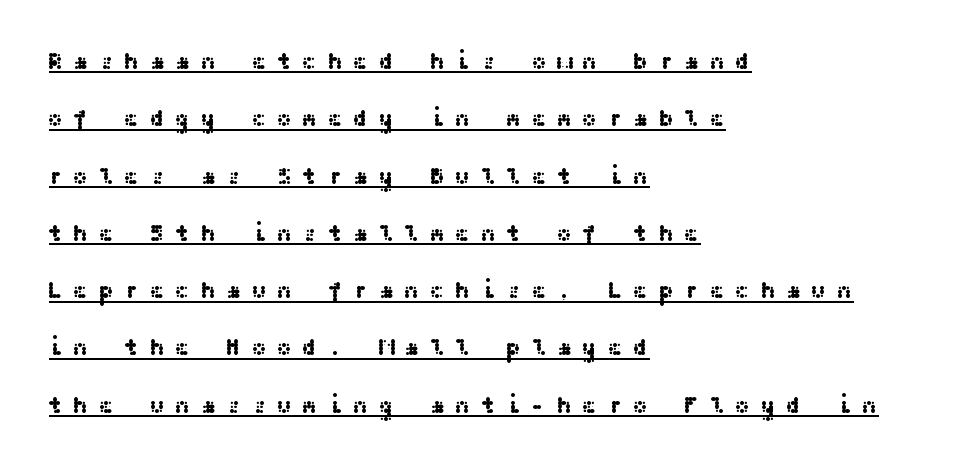
{"italic": "no", "underline": "yes", "align": "left", "line_spacing": "loose", "line_spacing_ratio": 2.49, "letter_spacing": "wide", "letter_spacing_em": 0.44, "glyph_px": 23}
